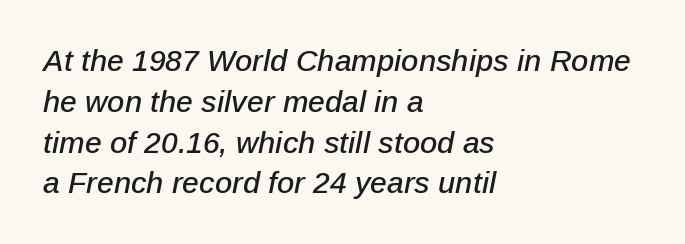
The image shows 30 px text type, italic (leaning right); set left-aligned, normal line spacing (1.36x), normal letter spacing, not underlined; low stroke contrast and a medium x-height.
